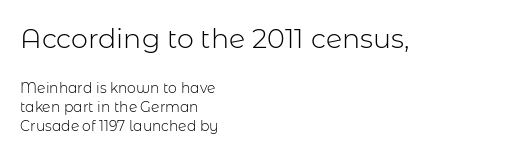
The image shows 27 px text type, upright; set left-aligned, normal line spacing (1.36x), normal letter spacing, not underlined; the first (top) block is 1.93x larger.
